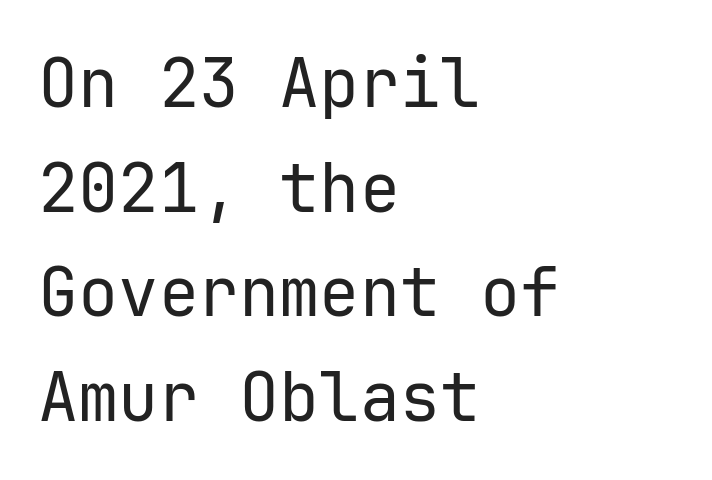
The image shows 67 px regular-weight sans-serif type, upright, monospaced; set left-aligned, normal line spacing (1.56x), normal letter spacing, not underlined; low stroke contrast and a medium x-height.
